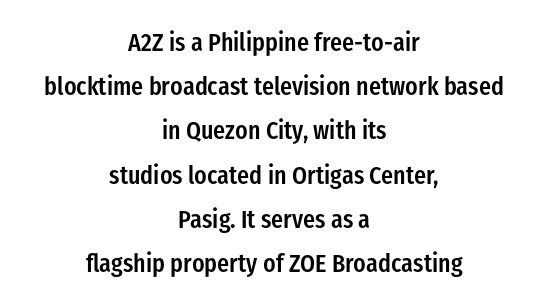
Does extra space separate the letters? No, they use regular spacing. Horizontal alignment here is central, giving a formal, balanced look. The string is rendered with underlining switched off. Stroke thickness is moderately raised; the sample reads as semibold. A typesetter would mark this as roman, not italic.
